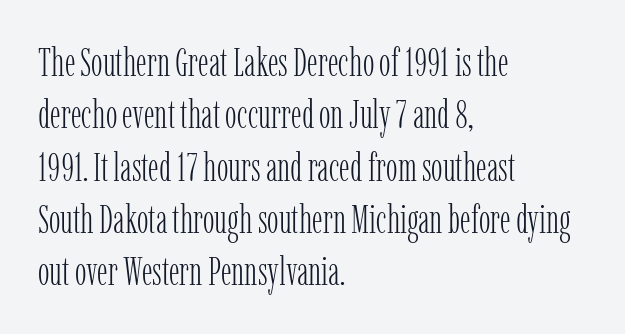
Upright lettering throughout. Rows of type keep a routine distance in the vertical direction. Nobody touched the tracking dial on this one. Small tapered or slab feet sit at the stroke ends, so this counts as serif. Where is the straight margin? On the left.
